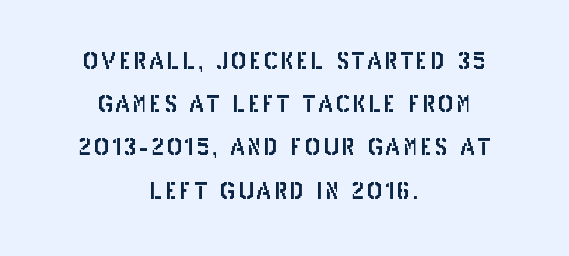
{"italic": "no", "underline": "no", "align": "center", "line_spacing_ratio": 1.88, "glyph_px": 23}
